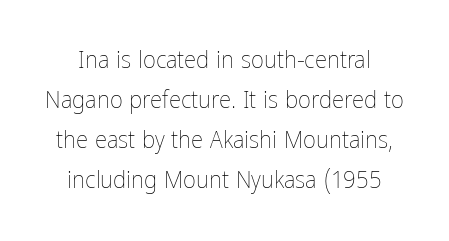
The image shows 25 px text type, upright; set normal line spacing (1.6x), normal letter spacing, not underlined.
